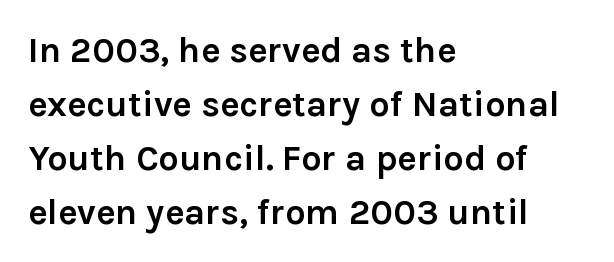
{"serif": "no", "italic": "no", "bold": "yes", "weight": "semibold", "width": "normal", "stroke_contrast": "low", "x_height": "medium", "monospaced": "no", "underline": "no", "align": "left", "line_spacing": "normal", "line_spacing_ratio": 1.5, "letter_spacing": "normal", "letter_spacing_em": 0.0, "glyph_px": 36}
